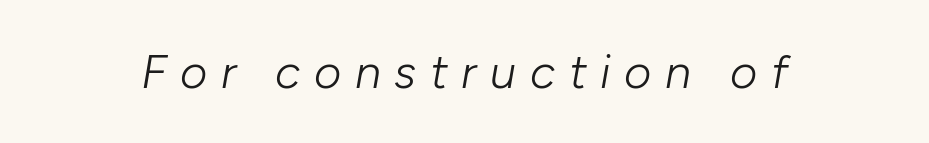
The image shows 47 px light type, italic (leaning right); set unusually wide letter spacing (+0.29 em), not underlined; low stroke contrast and a medium x-height.
